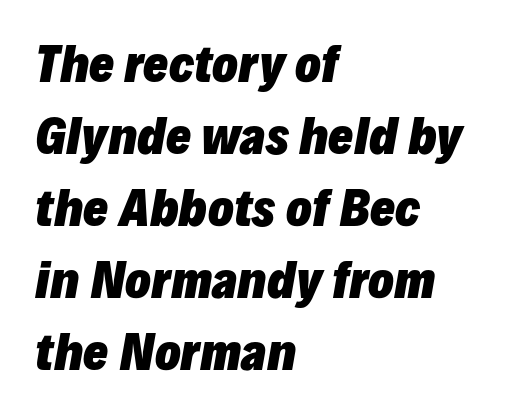
The image shows 47 px heavy type, italic (leaning right); set left-aligned, normal line spacing (1.53x), normal letter spacing, not underlined; low stroke contrast and a medium x-height.
